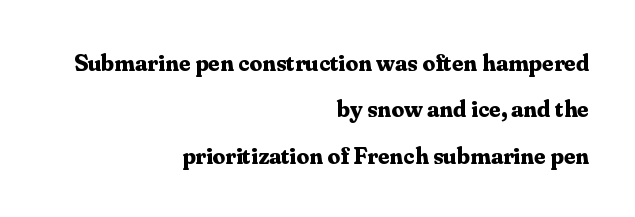
The image shows 25 px bold type, upright; set right-aligned, line spacing 1.86x, normal letter spacing, not underlined.
